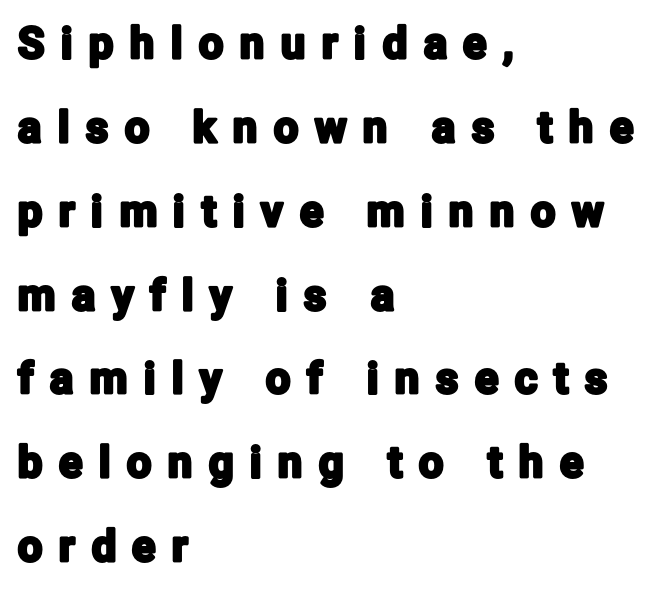
The letters advance in unequal steps, a hallmark of proportional type. If you drew a line through each stem, it would be perfectly vertical. The specimen omits any rule beneath the text block's lines. Horizontally, the lines are justified to the leading edge only. Note: no serifs on the glyphs. Is the letter spacing exaggerated? Yes — the characters are pushed far apart.
